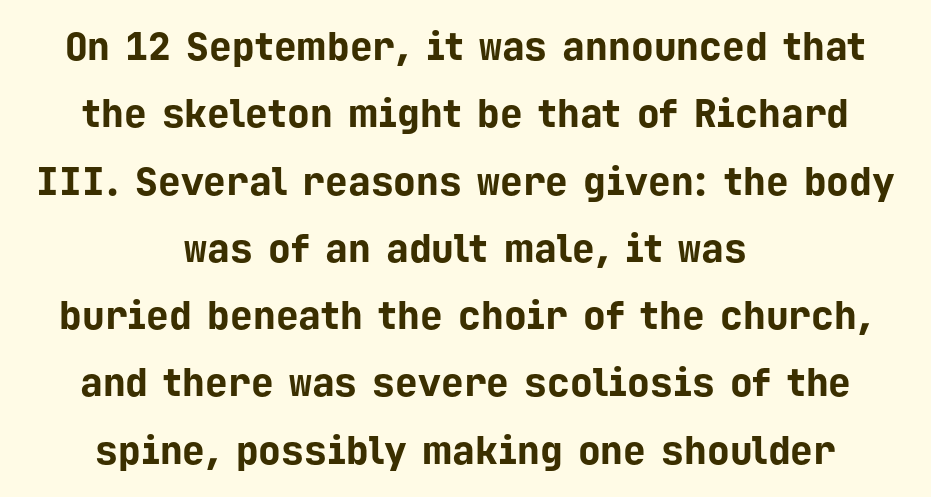
Q: Is the text bold? A: Yes.
Q: Is the text italic (slanted)? A: No, it is upright.
Q: Is the typeface a serif or a sans-serif typeface? A: Sans-serif.
Q: Is the text underlined? A: No.
Q: How is the paragraph aligned? A: Centered.
Q: Is the spacing between letters normal or unusually wide? A: Normal.
Q: Width (condensed, normal, or wide)? A: Normal.
Q: Stroke contrast? A: Low.
Q: x-height? A: Medium.
Q: Monospaced? A: Yes.
